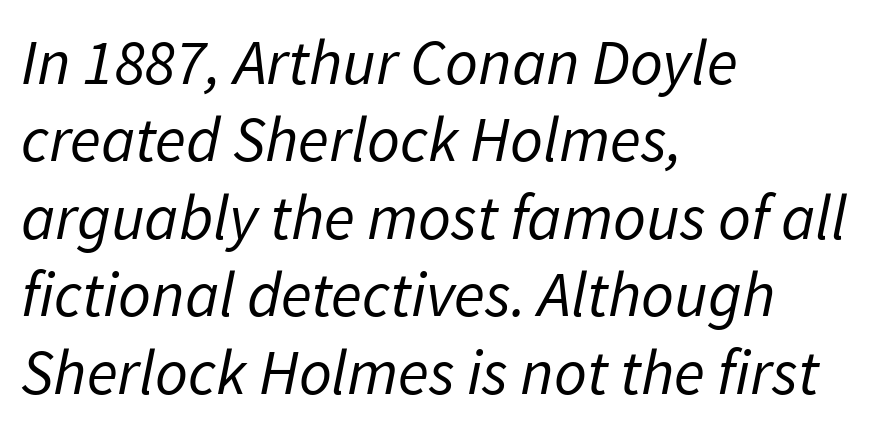
{"italic": "yes", "lean": "right", "slant_degrees": 11, "bold": "no", "weight": "regular", "width": "normal", "stroke_contrast": "low", "x_height": "medium", "monospaced": "no", "underline": "no", "align": "left", "line_spacing_ratio": 1.21, "letter_spacing": "normal", "letter_spacing_em": 0.0, "glyph_px": 64}
